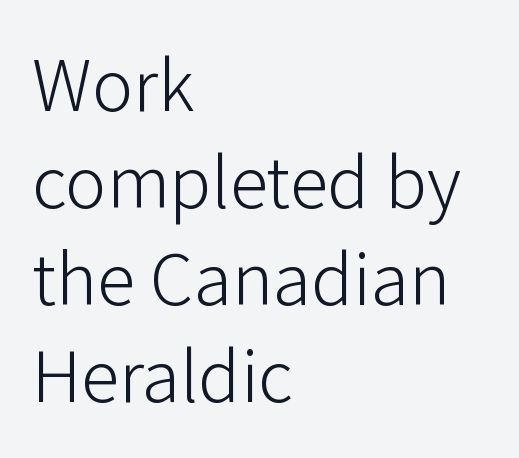
The image shows 77 px light sans-serif type, upright; set left-aligned, normal line spacing (1.26x), normal letter spacing, not underlined; low stroke contrast and a medium x-height.
